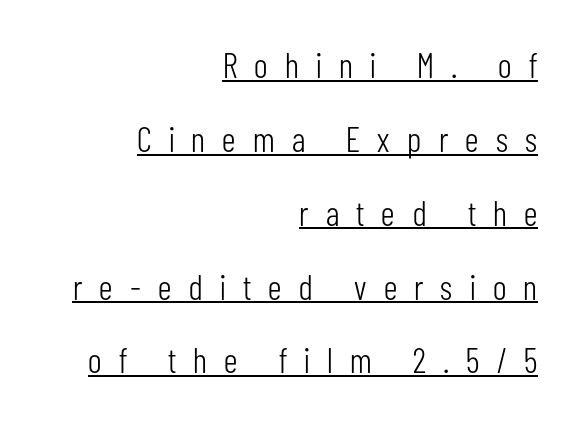
Caption: expanded tracking, letters set apart. Quick note: underline on. Summary of weight: not heavy and not bold. The vertical gap from one line to the next is large. Note: no serifs on the glyphs.
